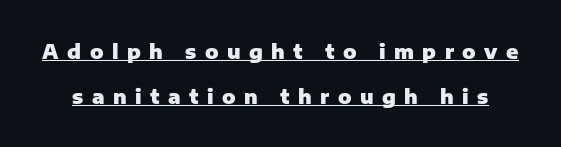
The image shows 20 px bold type, upright; set loose line spacing (2.24x), unusually wide letter spacing (+0.42 em), underlined.
